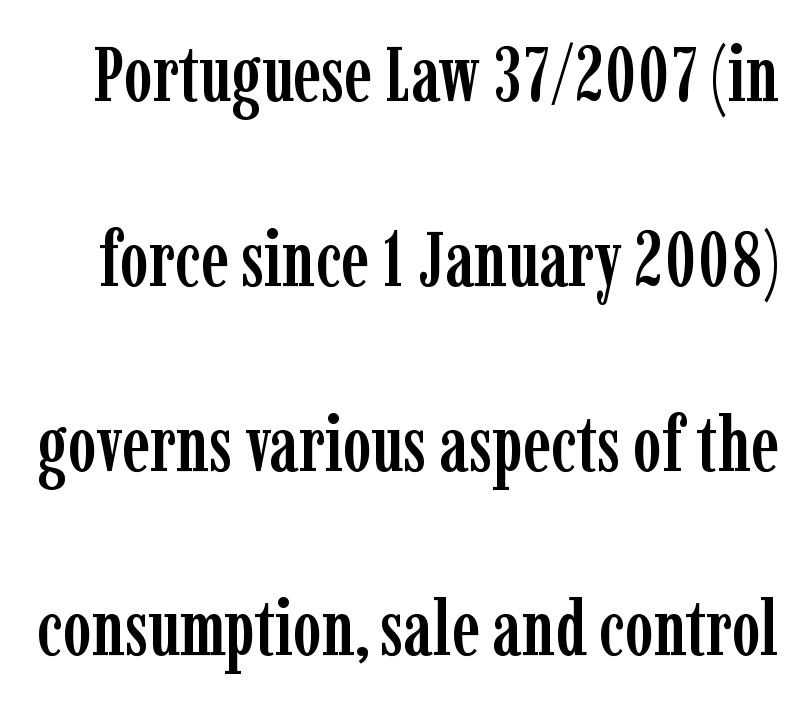
Q: Is the text italic (slanted)? A: No, it is upright.
Q: Is the typeface a serif or a sans-serif typeface? A: Serif.
Q: Is the text underlined? A: No.
Q: Is the spacing between letters normal or unusually wide? A: Normal.
Q: Is the spacing between lines tight, normal or loose? A: Loose.
Q: Width (condensed, normal, or wide)? A: Condensed.
Q: Stroke contrast? A: Low.
Q: x-height? A: Medium.
Q: Monospaced? A: No.
